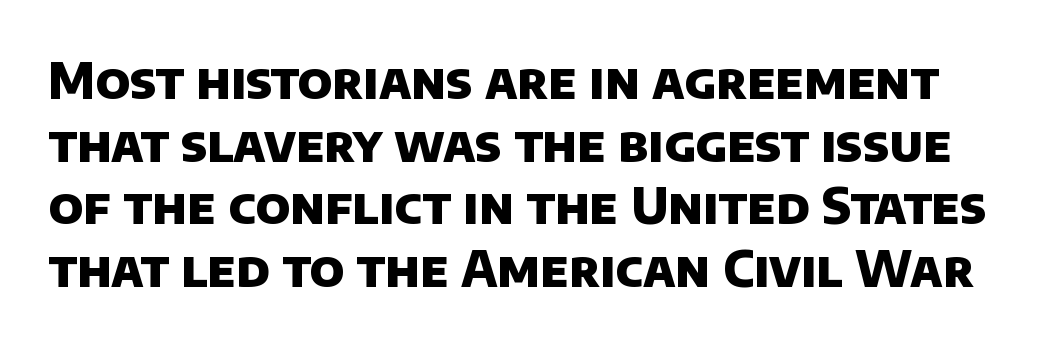
{"serif": "no", "bold": "yes", "weight": "heavy", "width": "normal", "stroke_contrast": "low", "x_height": "large", "monospaced": "no", "underline": "no", "line_spacing": "normal", "line_spacing_ratio": 1.28, "letter_spacing": "normal", "letter_spacing_em": 0.0, "glyph_px": 49}
